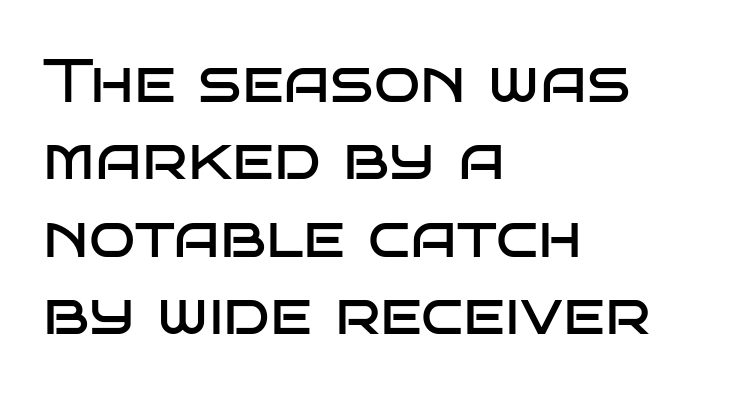
The image shows 61 px regular-weight, wide sans-serif type, upright; set left-aligned, normal line spacing (1.27x), normal letter spacing, not underlined; low stroke contrast and a large x-height.
